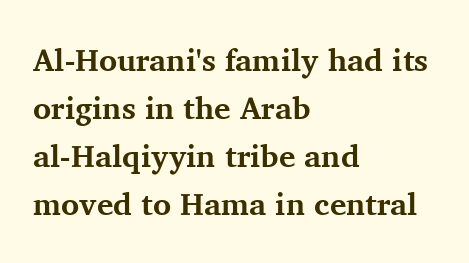
Interline gaps are of average width in this sample. The face used here is proportionally spaced, like ordinary book or web type. If you drew a line through each stem, it would be perfectly vertical. Strong, thick strokes mark this as bold type. The type family on display is of the serif kind.
